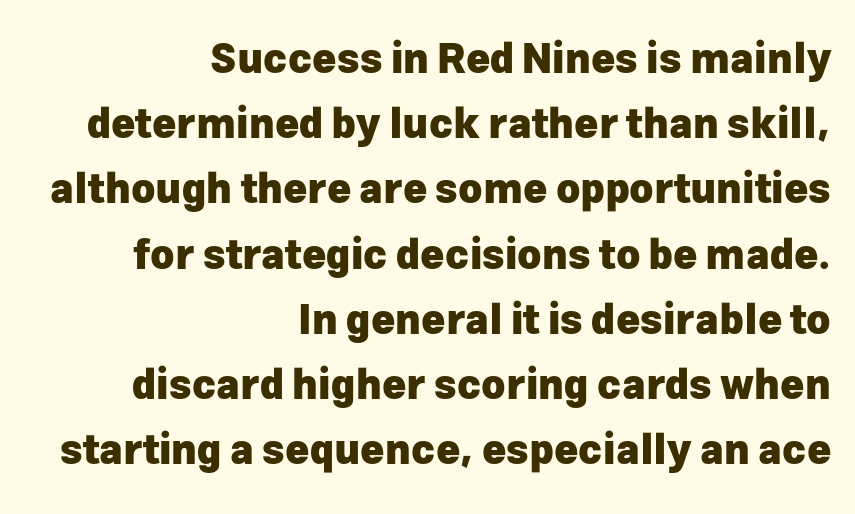
{"serif": "no", "italic": "no", "bold": "yes", "weight": "heavy", "width": "normal", "stroke_contrast": "low", "x_height": "medium", "monospaced": "no", "underline": "no", "align": "right", "line_spacing": "normal", "line_spacing_ratio": 1.59, "letter_spacing": "normal", "letter_spacing_em": 0.0, "glyph_px": 41}
